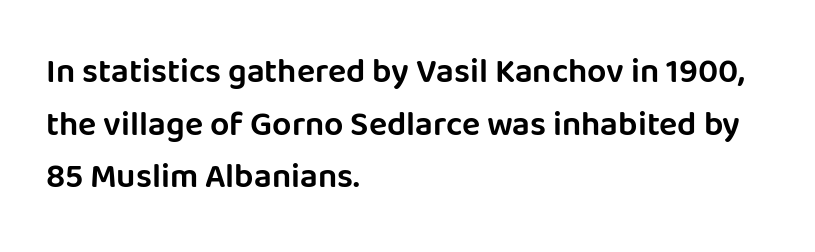
Q: Is the text italic (slanted)? A: No, it is upright.
Q: Is the typeface a serif or a sans-serif typeface? A: Sans-serif.
Q: Is the text underlined? A: No.
Q: How is the paragraph aligned? A: Left-aligned.
Q: Is the spacing between letters normal or unusually wide? A: Normal.
Q: Is the spacing between lines tight, normal or loose? A: Normal.
Q: Width (condensed, normal, or wide)? A: Normal.
Q: Stroke contrast? A: Low.
Q: x-height? A: Large.
Q: Monospaced? A: No.
